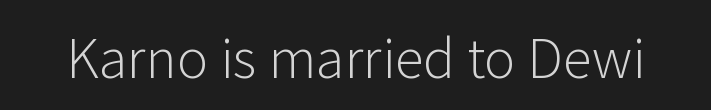
{"serif": "no", "italic": "no", "bold": "no", "weight": "light", "width": "normal", "stroke_contrast": "low", "x_height": "medium", "monospaced": "no", "underline": "no", "letter_spacing": "normal", "letter_spacing_em": 0.0, "glyph_px": 53}
